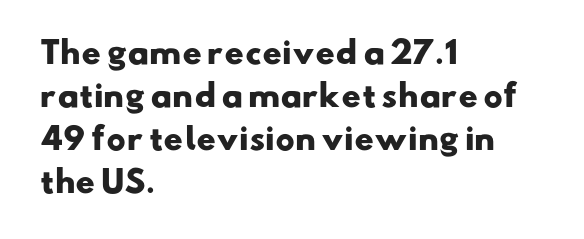
The image shows 30 px heavy, wide sans-serif type; set left-aligned, normal line spacing (1.43x), normal letter spacing, not underlined; low stroke contrast and a small x-height.
